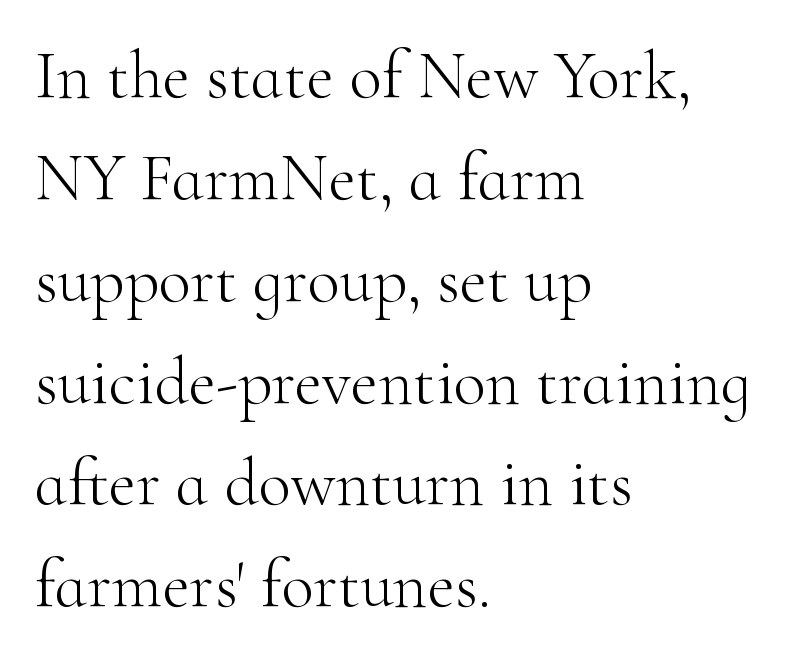
The image shows 67 px light serif type, upright; set left-aligned, normal line spacing (1.52x), normal letter spacing, not underlined; high stroke contrast and a small x-height.
